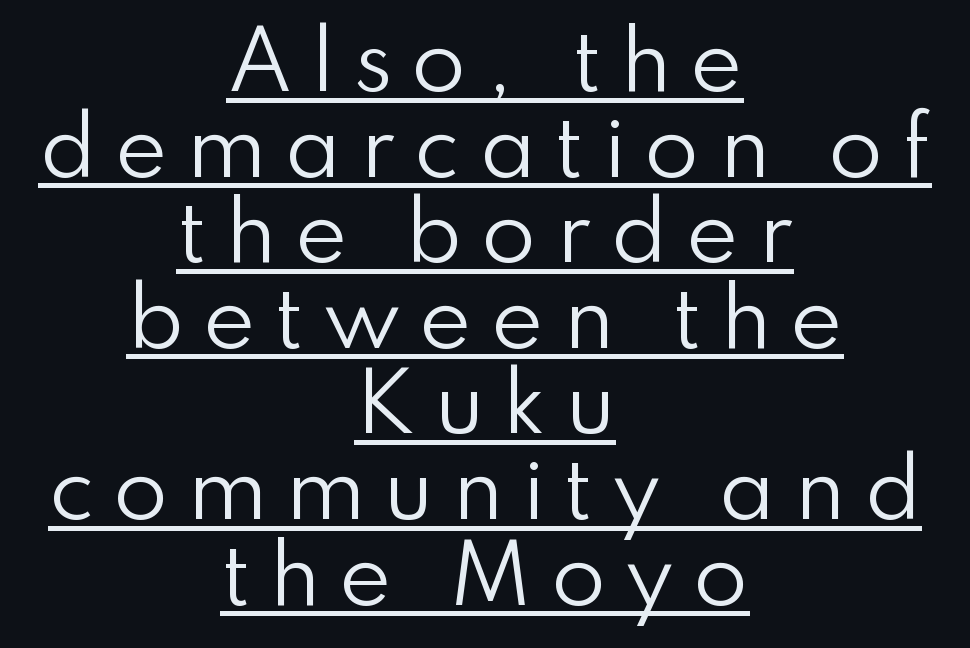
Quick note: interline space is minimal. Is the letter spacing exaggerated? Yes — the characters are pushed far apart. Look at the bottom of the vertical strokes: they stop flat, with no serifs. Underlining? Definitely there.
